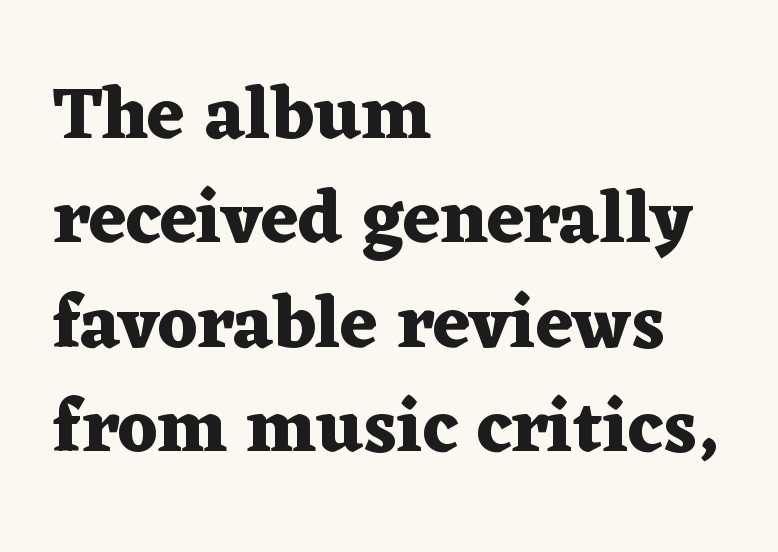
{"serif": "yes", "italic": "no", "bold": "yes", "weight": "heavy", "width": "wide", "stroke_contrast": "medium", "x_height": "medium", "monospaced": "no", "underline": "no", "align": "left", "line_spacing": "normal", "line_spacing_ratio": 1.41, "letter_spacing": "normal", "letter_spacing_em": 0.0, "glyph_px": 74}
